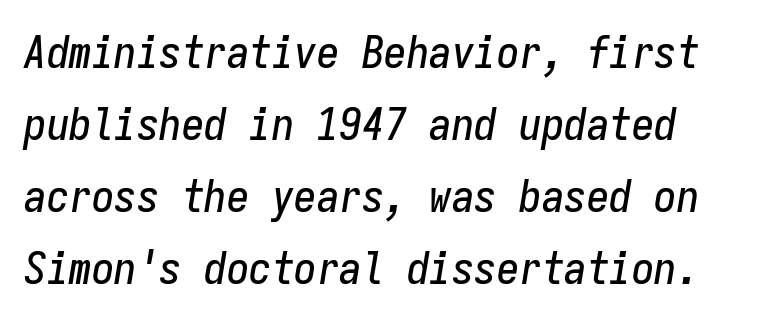
The specimen omits any rule beneath the text block's lines. This sample has the even, mechanical cadence of fixed-width lettering. Horizontal bands of white between lines are of average thickness. Look at the tracking — it's just the regular setting, nothing added. Line starts are locked; line ends wander.
